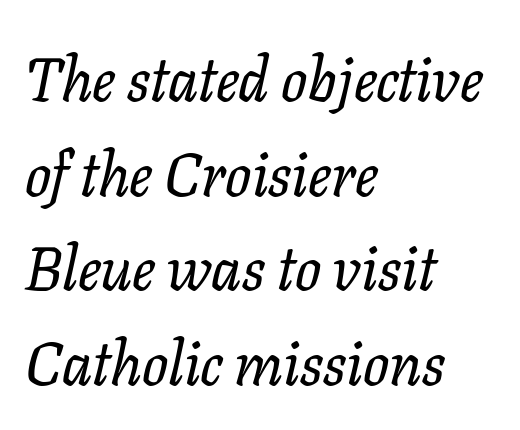
The image shows 61 px serif type, italic (leaning right); set left-aligned, normal line spacing (1.55x), normal letter spacing, not underlined; low stroke contrast and a medium x-height.
